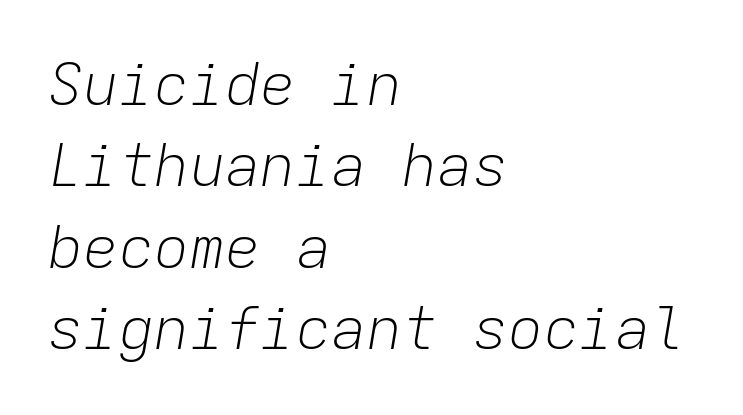
Plain, unruled lines of type. The line texture is even and compact thanks to regular tracking. Does the leading feel generous? No, just average. The passage shown is typed in a monospace face where columns stay perfectly aligned. The font is comparable to plain body text, perhaps lighter. In terms of posture, this sample is oblique.
